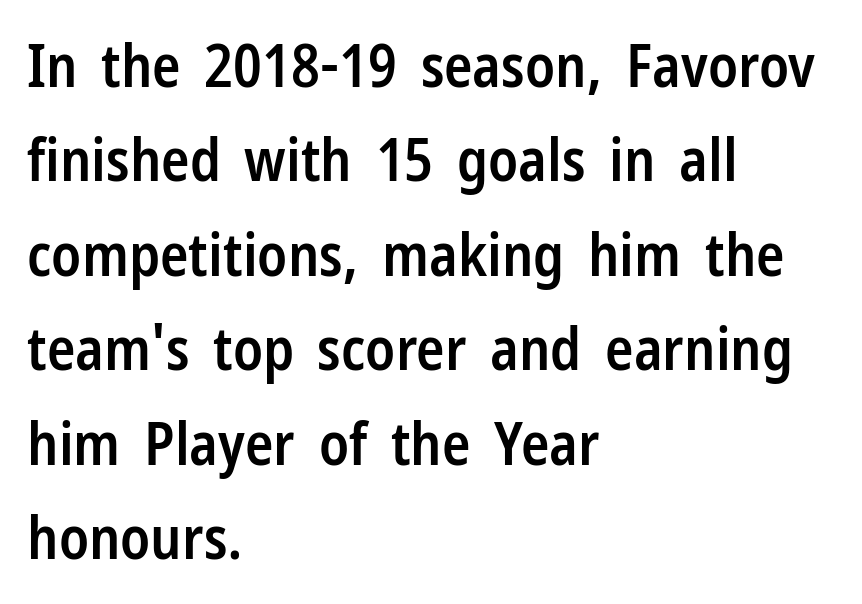
{"serif": "no", "italic": "no", "bold": "semi", "weight": "semibold", "width": "condensed", "stroke_contrast": "low", "x_height": "medium", "monospaced": "no", "underline": "no", "align": "left", "line_spacing": "normal", "line_spacing_ratio": 1.6, "letter_spacing": "normal", "letter_spacing_em": 0.0, "glyph_px": 59}
